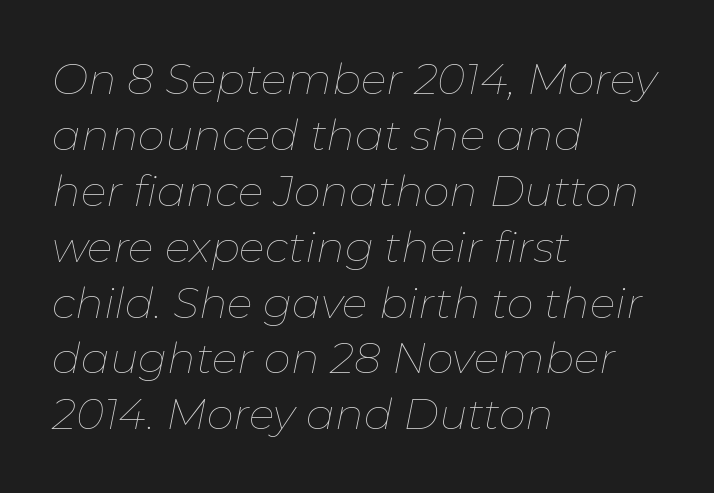
The image shows 43 px thin type, italic (leaning right); set left-aligned, normal line spacing (1.3x), normal letter spacing, not underlined; low stroke contrast and a medium x-height.
